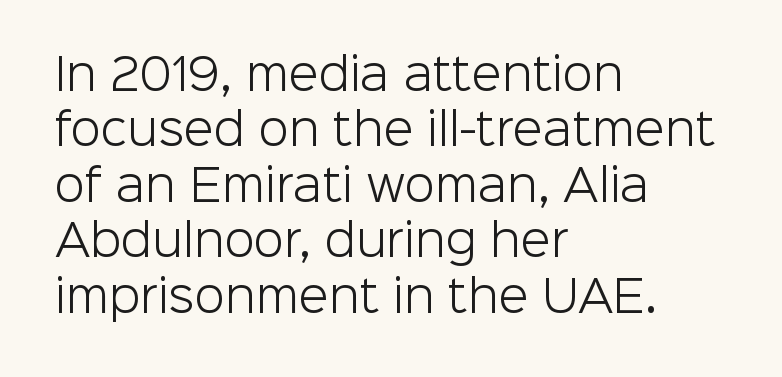
The image shows 44 px light sans-serif type, upright; set left-aligned, normal line spacing (1.26x), normal letter spacing, not underlined; low stroke contrast and a medium x-height.
